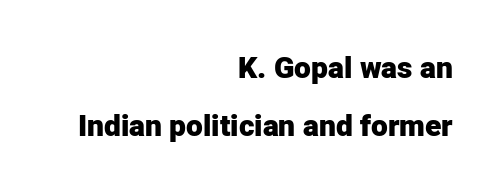
Think of a printed novel: that variable character pitch is what you see here. Compared with an ordinary text face, these strokes are far heavier — a full bold. The rag falls on the left side of this text block. Designer's note — italics off, roman on.
